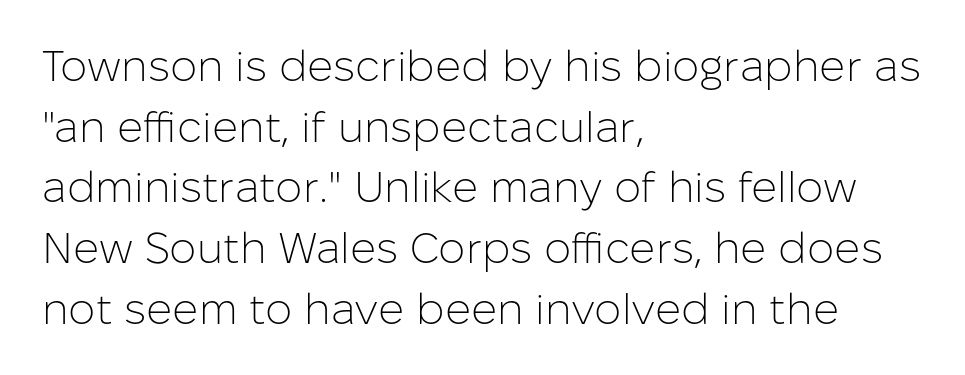
The strokes are not fattened; the text isn't bold. Characters follow at the spacing the type designer built in. Teacher's note: observe the even left margin — that is flush-left alignment. Is this a fixed-width face? No — the glyphs have proportional, varying widths. Rows of type keep a routine distance in the vertical direction.
